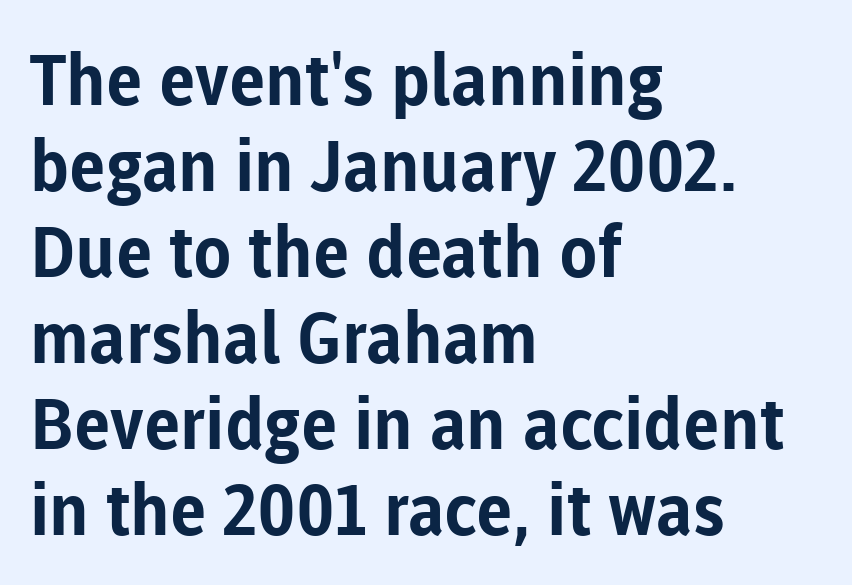
What stands out about the letter spacing? Nothing — it is the standard amount. Nothing sits at the stroke ends, so this counts as sans-serif. The compositor pushed each line to the left boundary. This sample uses an upright cut, with every glyph sitting square on the baseline.
